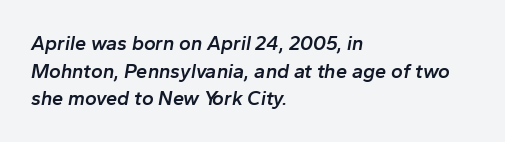
The image shows 20 px text type, italic (leaning right); set left-aligned, normal line spacing (1.38x), normal letter spacing, not underlined.
